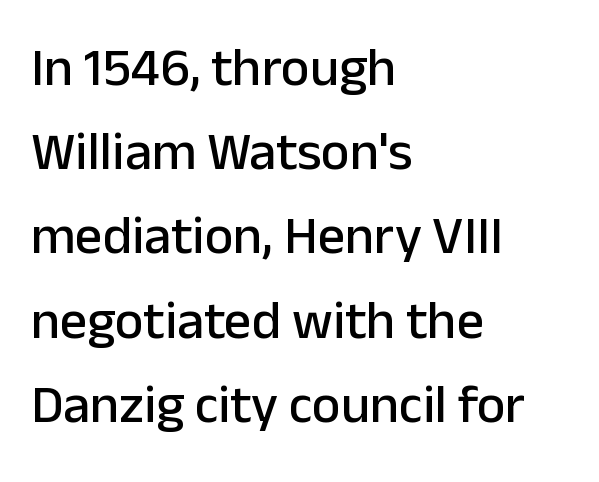
You could not count columns in this text — the font is proportionally spaced. Short note: letters normally spaced. This rendering features lettering with no underline. One-word summary of the alignment: left. Vertically, the passage feels balanced, rows spaced as you'd expect.
